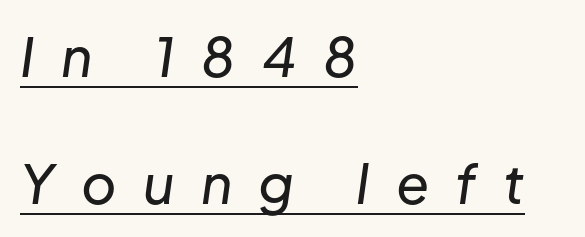
{"italic": "yes", "lean": "right", "slant_degrees": 8, "width": "normal", "stroke_contrast": "low", "x_height": "medium", "monospaced": "no", "underline": "yes", "align": "left", "line_spacing": "loose", "line_spacing_ratio": 2.36, "letter_spacing": "wide", "letter_spacing_em": 0.49, "glyph_px": 54}
